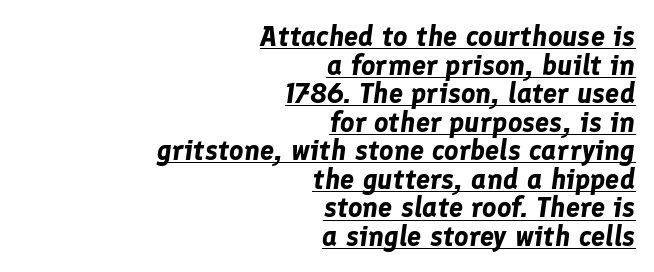
{"italic": "yes", "lean": "right", "slant_degrees": 8, "bold": "yes", "weight": "bold", "width": "normal", "stroke_contrast": "low", "x_height": "medium", "monospaced": "no", "underline": "yes", "align": "right", "line_spacing": "tight", "line_spacing_ratio": 1.02, "letter_spacing": "normal", "letter_spacing_em": 0.0, "glyph_px": 28}
